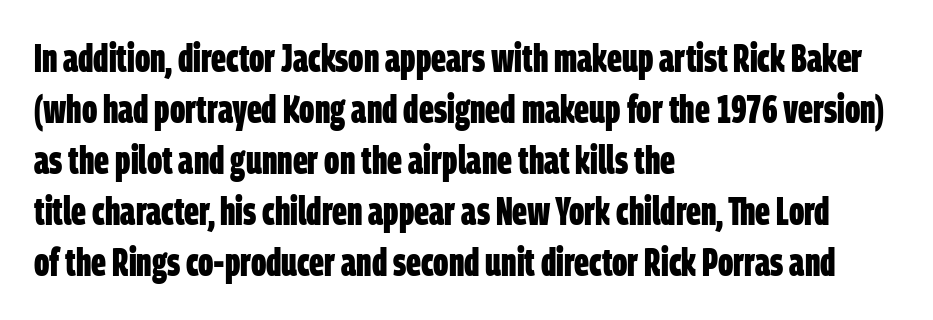
Q: Is the text bold? A: Yes.
Q: Is the typeface a serif or a sans-serif typeface? A: Sans-serif.
Q: Is the text underlined? A: No.
Q: How is the paragraph aligned? A: Left-aligned.
Q: Is the spacing between letters normal or unusually wide? A: Normal.
Q: Is the spacing between lines tight, normal or loose? A: Normal.
Q: Width (condensed, normal, or wide)? A: Condensed.
Q: Stroke contrast? A: Low.
Q: x-height? A: Large.
Q: Monospaced? A: No.
